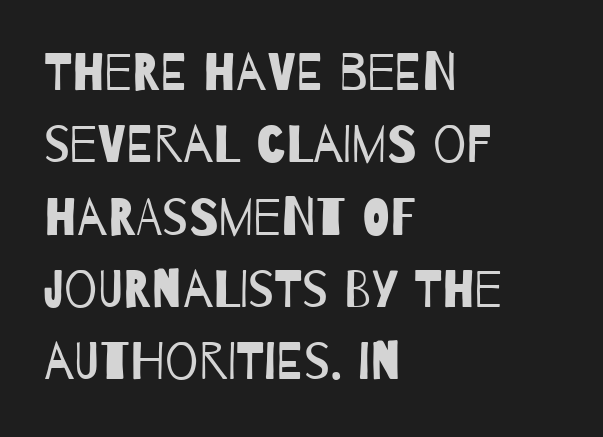
Descender tails drop into unmarked territory. These lines are rendered in a variable-pitch font. The setting favours the left margin, as ordinary paragraphs usually do. The line texture is even and compact thanks to regular tracking. Heaviness? Minimal to ordinary, like unemphasized prose.
